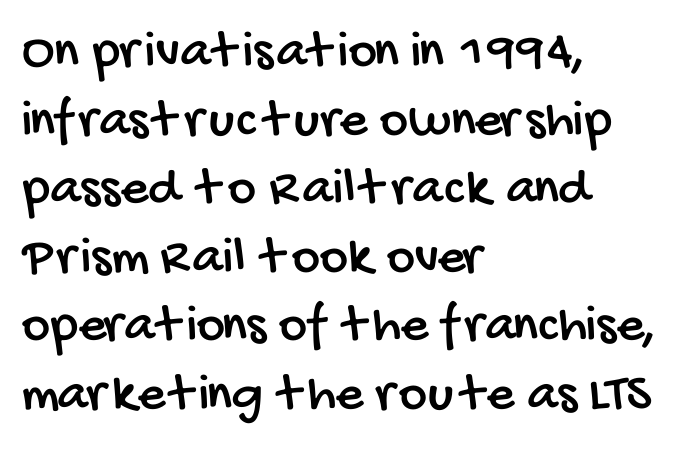
{"serif": "no", "width": "condensed", "stroke_contrast": "low", "x_height": "large", "monospaced": "no", "underline": "no", "align": "left", "line_spacing": "normal", "line_spacing_ratio": 1.27, "letter_spacing": "normal", "letter_spacing_em": 0.0, "glyph_px": 54}
